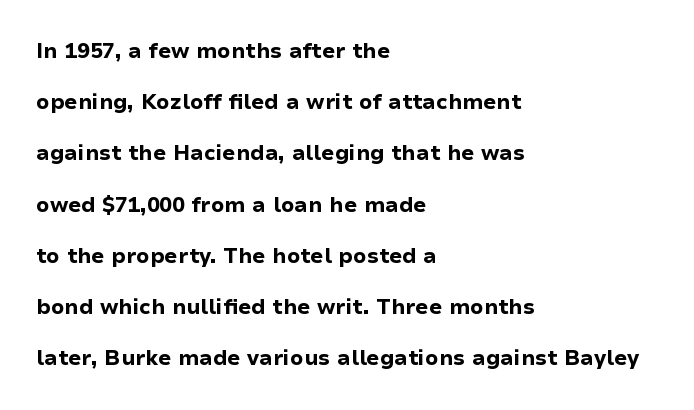
{"italic": "no", "bold": "yes", "underline": "no", "align": "left", "line_spacing": "loose", "line_spacing_ratio": 2.44, "letter_spacing": "normal", "letter_spacing_em": 0.0, "glyph_px": 21}
